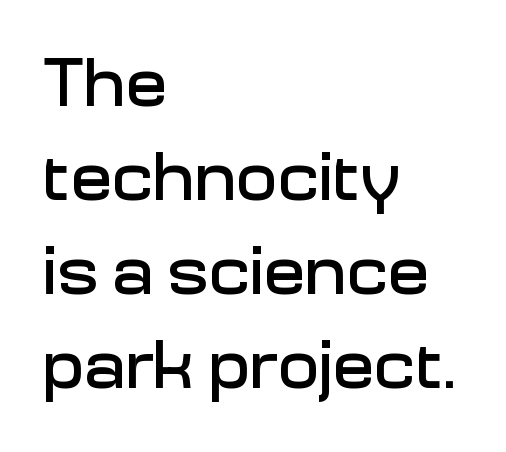
{"serif": "no", "italic": "no", "width": "normal", "stroke_contrast": "low", "x_height": "medium", "monospaced": "no", "underline": "no", "align": "left", "line_spacing": "normal", "line_spacing_ratio": 1.36, "letter_spacing": "normal", "letter_spacing_em": 0.0, "glyph_px": 69}
